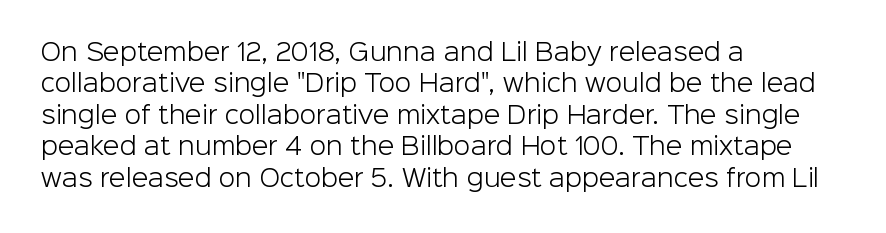
What stands out about the letter spacing? Nothing — it is the standard amount. Unmarked baselines from the first word to the last. The rendering anchors every line to the left-hand side. Regarding leading, the lines here are spaced in the standard way. Compared with a typical body face, this is equally light or lighter still. In terms of posture, this sample is upright.
